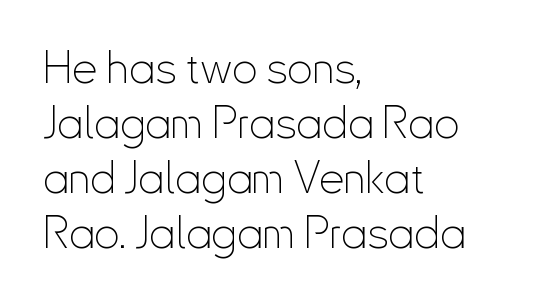
The image shows 45 px thin, condensed sans-serif type, upright; set left-aligned, line spacing 1.22x, normal letter spacing, not underlined; low stroke contrast and a small x-height.
